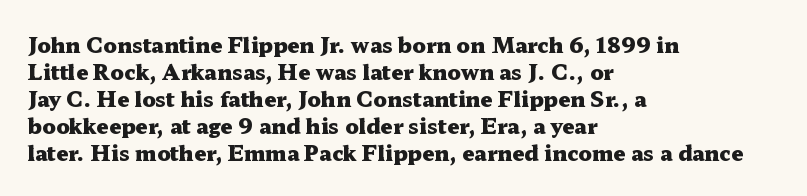
The image shows 21 px bold type, upright; set left-aligned, normal line spacing (1.28x), normal letter spacing, not underlined.
